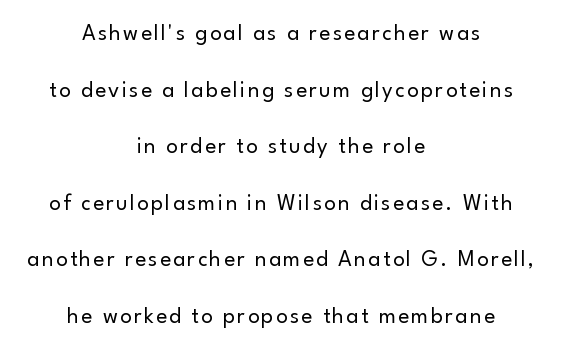
This rendering features lettering with no underline. Ink coverage per letter is moderate at most. Nope, not italic — everything's standing straight. Rows of type keep a wide berth in the vertical direction.
